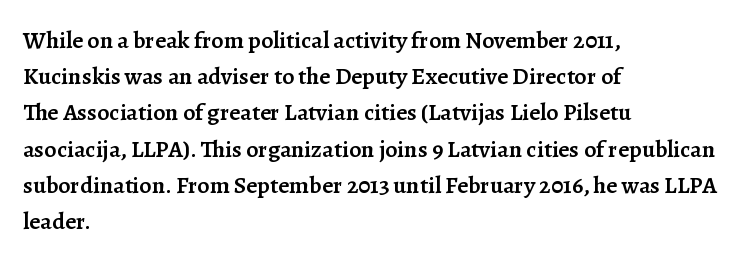
Quick note: not italic, upright. The baseline area is clear. Short and long lines alike share a common starting point at left. Students, observe: this is what conventionally led text looks like.
